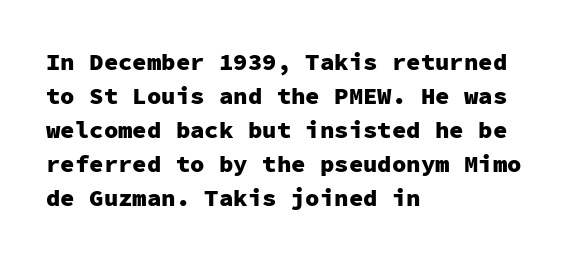
{"italic": "no", "bold": "yes", "underline": "no", "align": "left", "line_spacing": "normal", "line_spacing_ratio": 1.42, "letter_spacing": "normal", "letter_spacing_em": 0.0, "glyph_px": 24}
